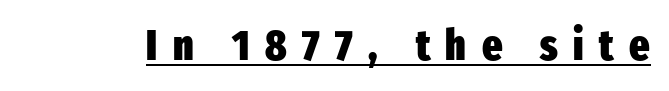
The image shows 43 px heavy, condensed sans-serif type, upright; set unusually wide letter spacing (+0.36 em), underlined; low stroke contrast and a medium x-height.
